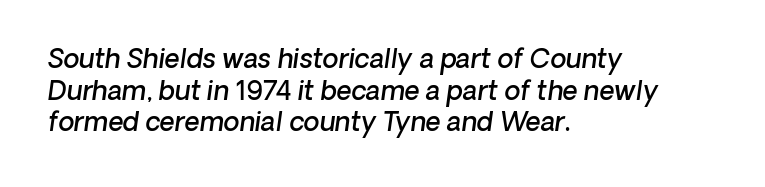
Q: Is the text bold? A: Semi-bold.
Q: Is the text italic (slanted)? A: Yes, it leans right by about 8 degrees.
Q: Is the text underlined? A: No.
Q: How is the paragraph aligned? A: Left-aligned.
Q: Is the spacing between letters normal or unusually wide? A: Normal.
